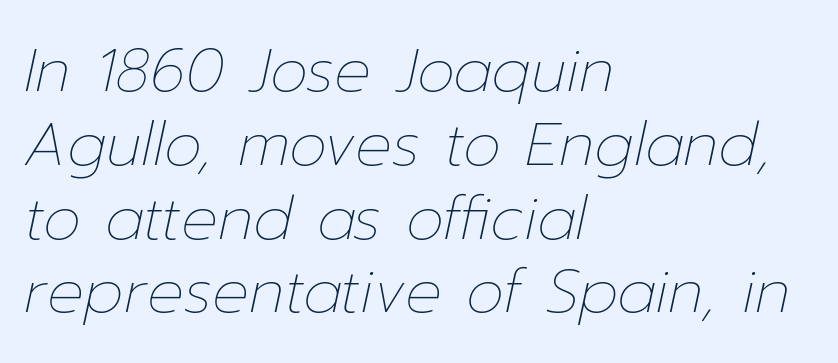
Visually the block forms a straight wall on the left and a jagged coastline on the right. Spacing verdict: proportional, widths tailored to each character. Italic? Definitely — the glyphs are oblique. The letterforms sit at book weight or below. Honestly, the letter spacing is just normal — you wouldn't notice it.
